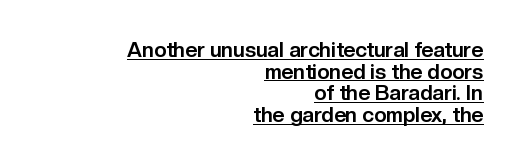
The image shows 21 px bold type, upright; set right-aligned, tight line spacing (1.03x), normal letter spacing, underlined.
